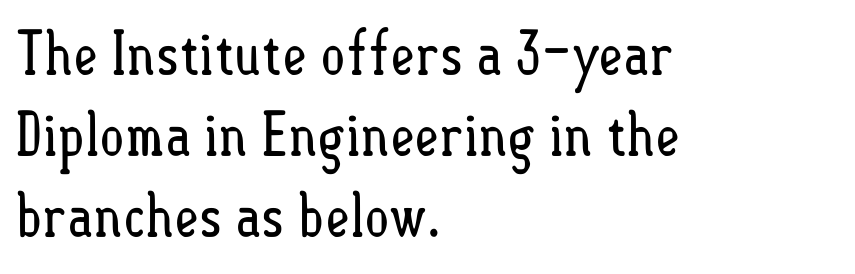
The image shows 60 px regular-weight, condensed type, upright; set left-aligned, normal line spacing (1.35x), normal letter spacing, not underlined; low stroke contrast and a small x-height.
